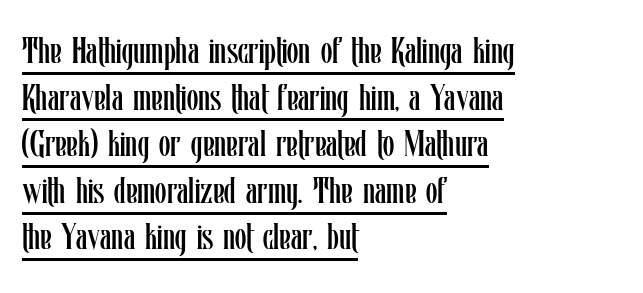
Note the varied advance widths — an 'i' is clearly narrower than an 'm'. The block of text has a typical density, with ordinary space between rows. Inter-character spacing is left at the font's built-in metrics. Ink coverage per letter is moderate at most. If you drew a line through each stem, it would be perfectly vertical.
